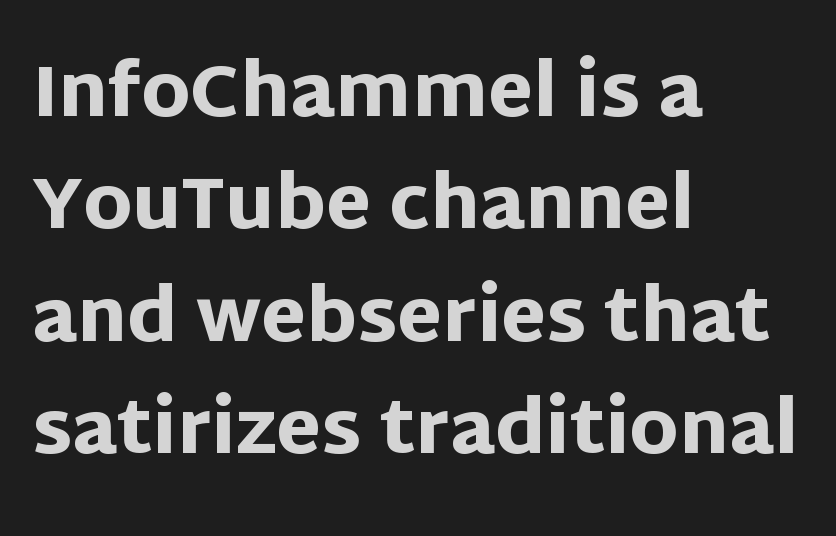
Notice how descenders clear the ascenders below comfortably — that's standard leading. The typesetter chose a ragged-right arrangement here. Here the glyphs are tracked normally, forming tight word shapes. The face used here is proportionally spaced, like ordinary book or web type. A sans-serif font was chosen for this passage. Bold? Absolutely — the strokes are thick and heavy.
